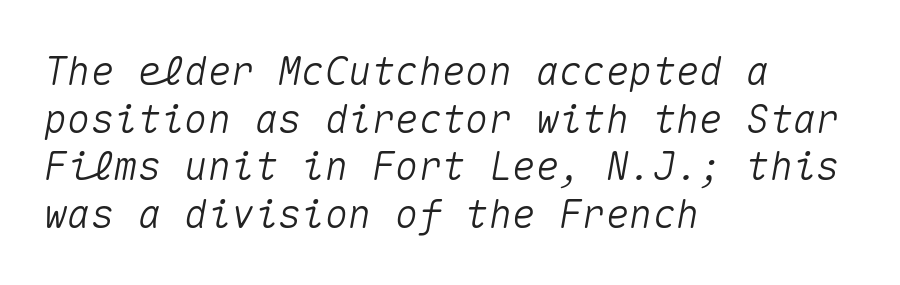
{"italic": "yes", "lean": "right", "slant_degrees": 10, "width": "normal", "stroke_contrast": "medium", "x_height": "medium", "monospaced": "yes", "underline": "no", "align": "left", "line_spacing_ratio": 1.22, "letter_spacing": "normal", "letter_spacing_em": 0.0, "glyph_px": 39}
